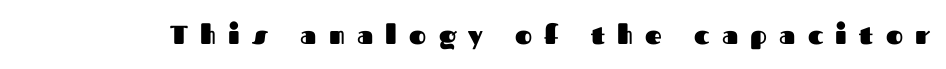
Every character sits straight up, as roman type does. Plain, unruled lines of type. What weight is shown? A full bold with thick strokes. Students, note that the glyphs here are deliberately spaced far apart.
